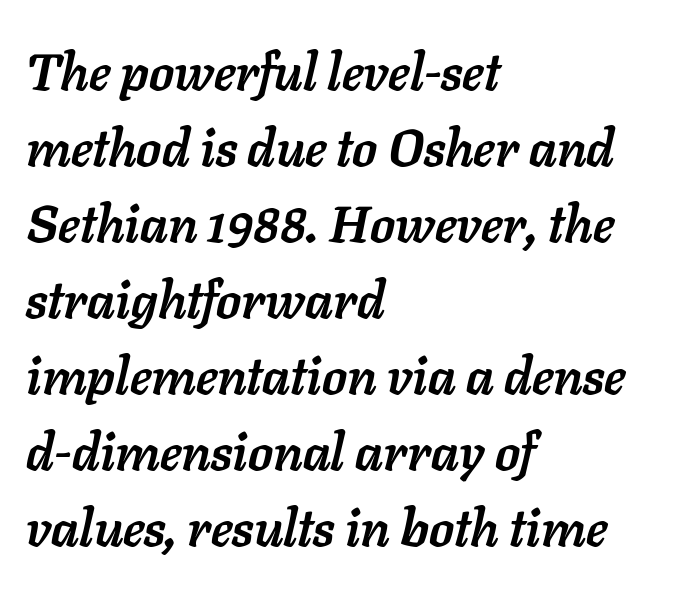
{"italic": "yes", "lean": "right", "slant_degrees": 11, "bold": "yes", "weight": "semibold", "width": "normal", "stroke_contrast": "low", "x_height": "medium", "monospaced": "no", "underline": "no", "align": "left", "line_spacing": "normal", "line_spacing_ratio": 1.49, "letter_spacing": "normal", "letter_spacing_em": 0.0, "glyph_px": 51}
